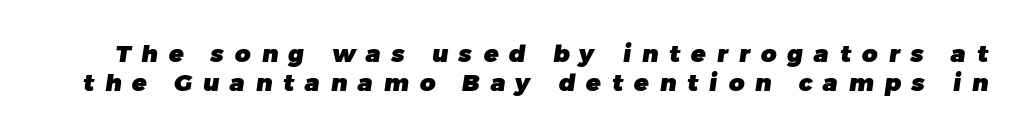
{"bold": "yes", "underline": "no", "line_spacing_ratio": 1.22, "letter_spacing": "wide", "letter_spacing_em": 0.46, "glyph_px": 24}
